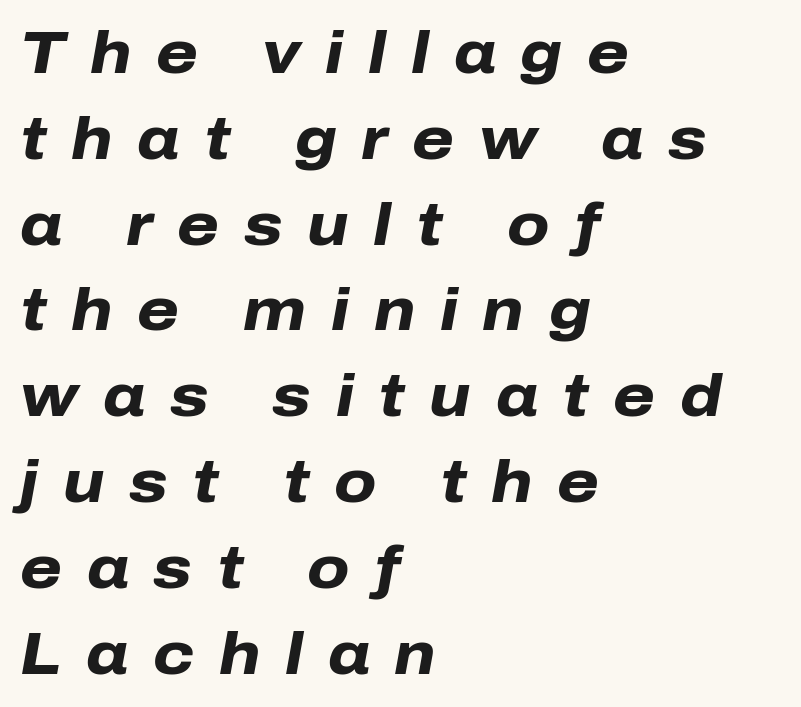
What weight is shown? A full bold with thick strokes. Horizontally, the lines are justified to the leading edge only. You could not count columns in this text — the font is proportionally spaced. Here the glyphs are tracked loosely, breaking word shapes into spaced letters.
